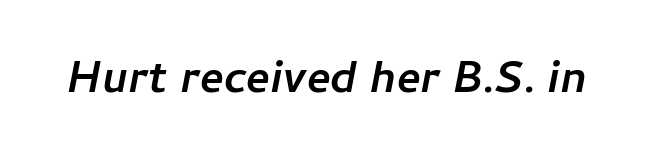
{"italic": "yes", "lean": "right", "slant_degrees": 11, "bold": "yes", "weight": "semibold", "width": "normal", "stroke_contrast": "low", "x_height": "medium", "monospaced": "no", "underline": "no", "letter_spacing": "normal", "letter_spacing_em": 0.0, "glyph_px": 45}
